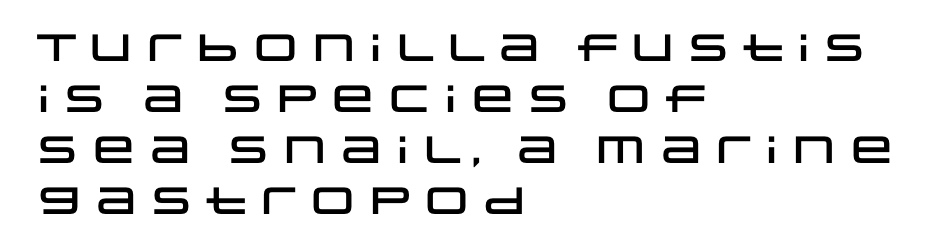
Spacing verdict: proportional, widths tailored to each character. In terms of letterspacing, this is plain default setting. Students, observe: this is what conventionally led text looks like. These lines were composed using upright roman letters. The area under the type is left untouched. This sample uses a sans-serif face.
